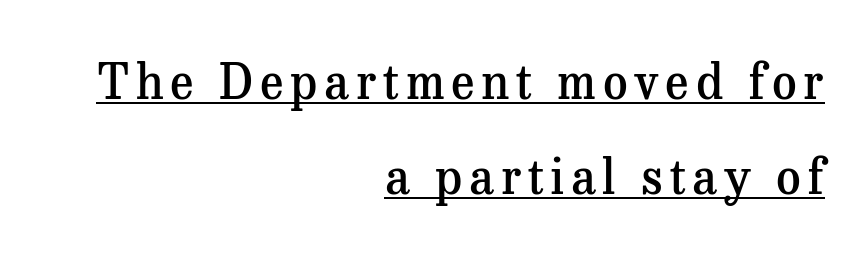
The image shows 48 px semibold serif type, upright; set right-aligned, loose line spacing (1.98x), underlined; medium stroke contrast and a medium x-height.
